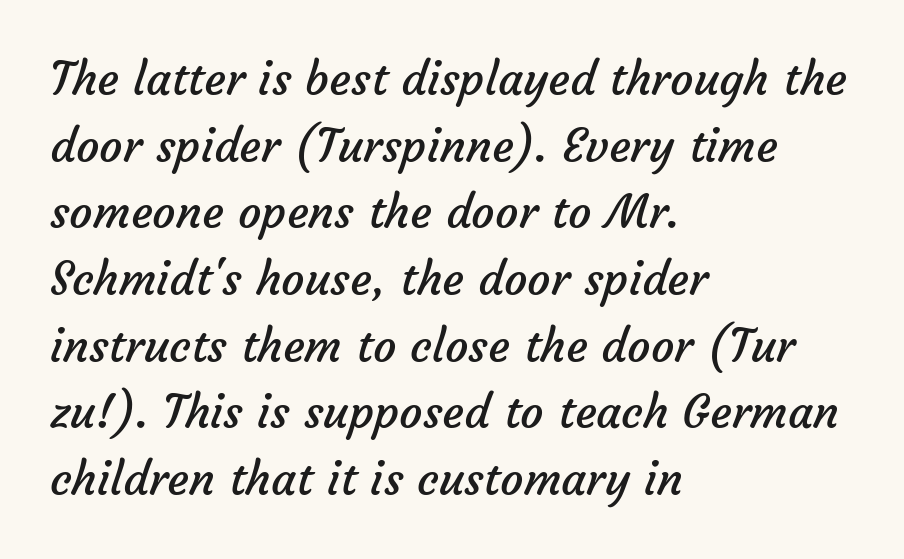
Q: Is the text bold? A: No.
Q: Is the typeface a serif or a sans-serif typeface? A: Sans-serif.
Q: Is the text underlined? A: No.
Q: How is the paragraph aligned? A: Left-aligned.
Q: Is the spacing between letters normal or unusually wide? A: Normal.
Q: Is the spacing between lines tight, normal or loose? A: Normal.
Q: Width (condensed, normal, or wide)? A: Normal.
Q: Stroke contrast? A: Low.
Q: x-height? A: Medium.
Q: Monospaced? A: No.
